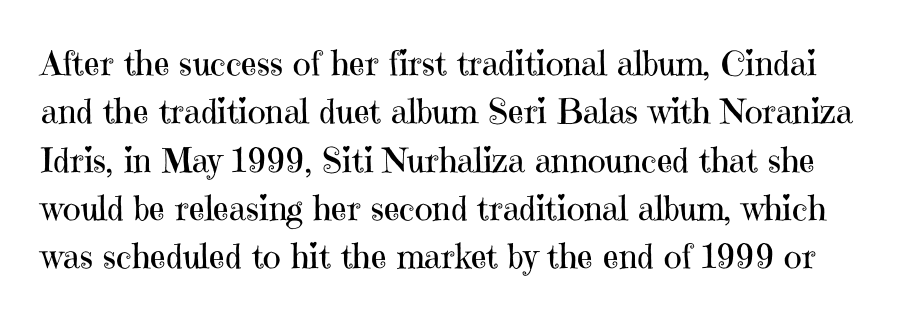
Q: Is the text bold? A: No.
Q: Is the text italic (slanted)? A: No, it is upright.
Q: Is the typeface a serif or a sans-serif typeface? A: Serif.
Q: Is the text underlined? A: No.
Q: Is the spacing between letters normal or unusually wide? A: Normal.
Q: Is the spacing between lines tight, normal or loose? A: Normal.
Q: Width (condensed, normal, or wide)? A: Normal.
Q: Stroke contrast? A: High.
Q: x-height? A: Medium.
Q: Monospaced? A: No.
